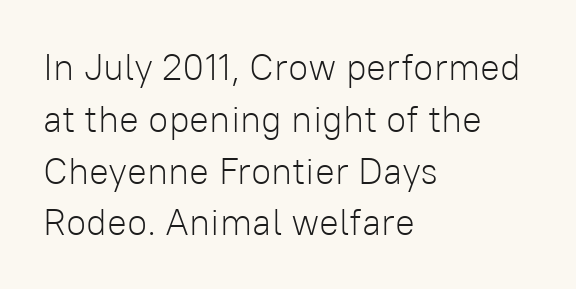
The image shows 37 px light sans-serif type, upright; set left-aligned, normal line spacing (1.4x), normal letter spacing, not underlined; low stroke contrast and a medium x-height.
